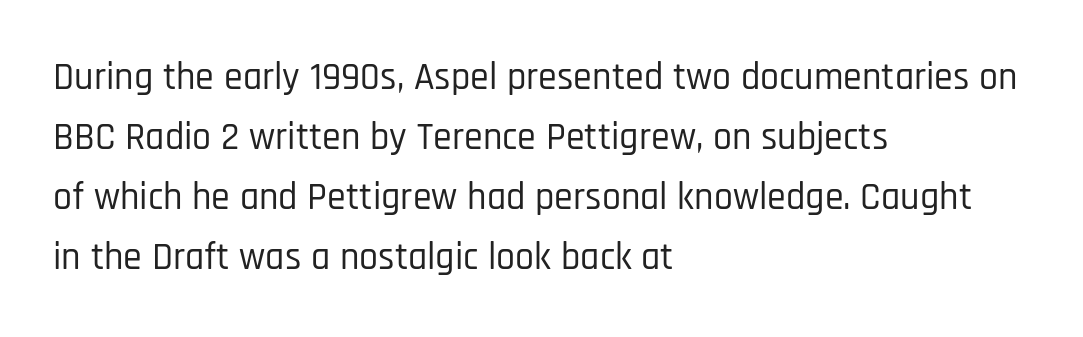
The image shows 38 px condensed sans-serif type, upright; set left-aligned, normal line spacing (1.58x), normal letter spacing, not underlined; low stroke contrast and a large x-height.
